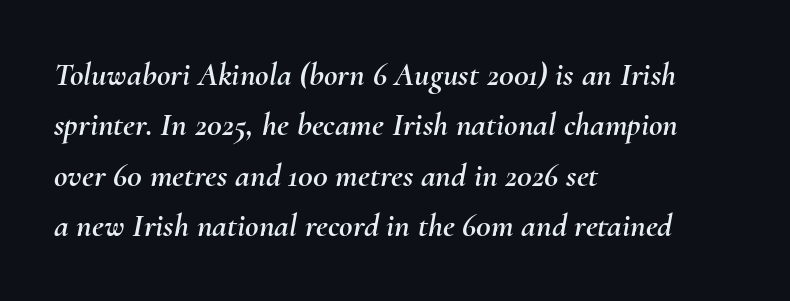
{"italic": "yes", "lean": "right", "slant_degrees": 10, "width": "normal", "stroke_contrast": "medium", "x_height": "small", "monospaced": "no", "underline": "no", "align": "left", "line_spacing": "normal", "line_spacing_ratio": 1.53, "letter_spacing": "normal", "letter_spacing_em": 0.0, "glyph_px": 33}
